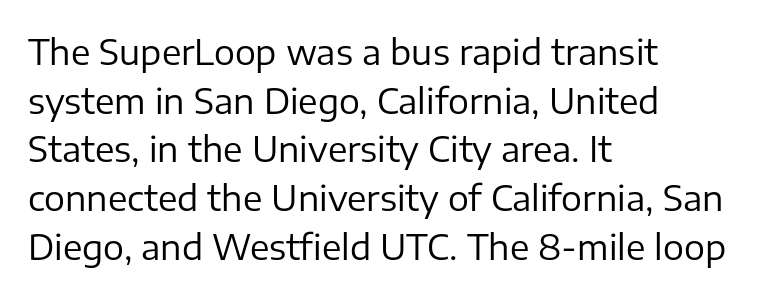
Q: Is the text bold? A: No.
Q: Is the text italic (slanted)? A: No, it is upright.
Q: Is the typeface a serif or a sans-serif typeface? A: Sans-serif.
Q: Is the text underlined? A: No.
Q: How is the paragraph aligned? A: Left-aligned.
Q: Is the spacing between letters normal or unusually wide? A: Normal.
Q: Is the spacing between lines tight, normal or loose? A: Normal.
Q: Width (condensed, normal, or wide)? A: Normal.
Q: Stroke contrast? A: Low.
Q: x-height? A: Medium.
Q: Monospaced? A: No.
